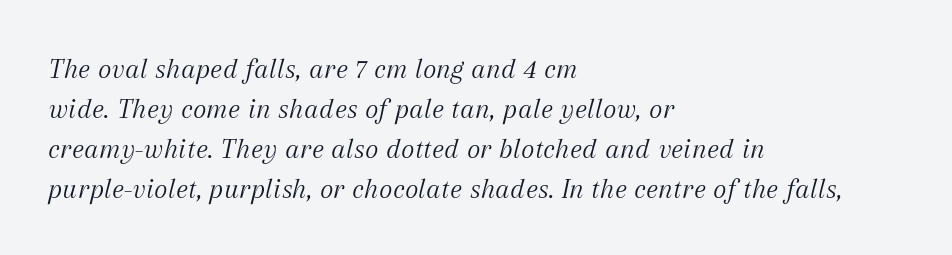
Notice how the stems are inclined rather than vertical — that's the hallmark of italics. No word sits above an underline. Here the designer chose a conventional face with non-uniform glyph widths. This rendering leaves character spacing at its baseline value. The designer went with a serif here, giving each stem small feet. Caption: multi-line text, flush left, ragged right.
